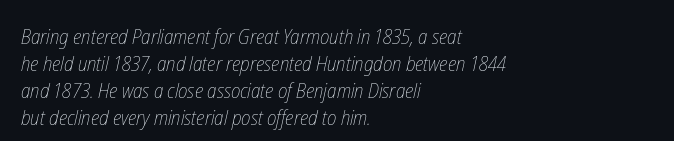
The paragraph shown leans on its left margin. Nothing heavy about these letters — not bold at all. Beneath every word, the page is bare. The letters sit at their default tracking, neither squeezed nor spread. Leading: standard.
